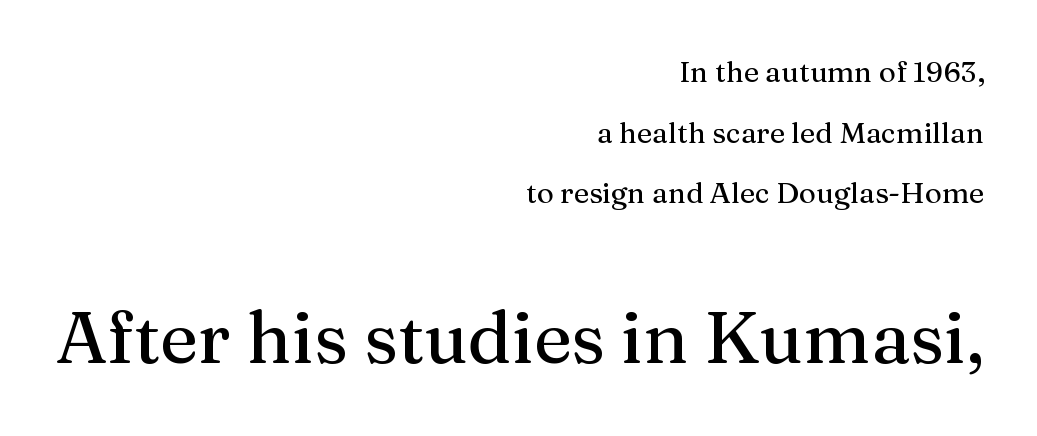
A typesetter would mark this as roman, not italic. The block of text is sparse from top to bottom, with ample space between rows. The paragraph has a hard right edge and a soft left edge. The horizontal fit of the characters is conventional and even. These lines are rendered in a variable-pitch font.
